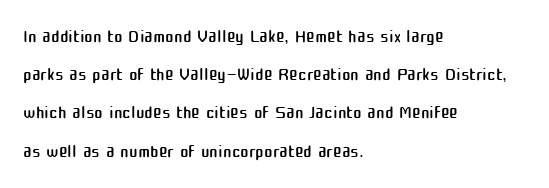
The vertical gap from one line to the next is medium. Quick note: underline off. The characters are drawn with everyday or finer stroke widths. A typesetter would mark this as roman, not italic. Caption: multi-line text, flush left, ragged right.
